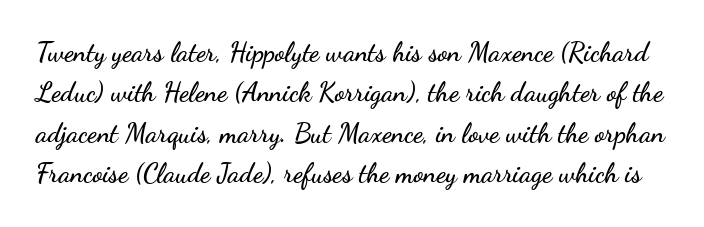
{"underline": "no", "line_spacing": "normal", "line_spacing_ratio": 1.5, "letter_spacing": "normal", "letter_spacing_em": 0.0, "glyph_px": 27}
